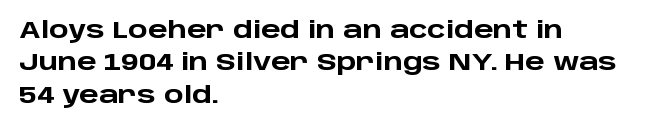
Q: Is the text bold? A: Yes.
Q: Is the text italic (slanted)? A: No, it is upright.
Q: Is the text underlined? A: No.
Q: How is the paragraph aligned? A: Left-aligned.
Q: Is the spacing between letters normal or unusually wide? A: Normal.
Q: Is the spacing between lines tight, normal or loose? A: Normal.
